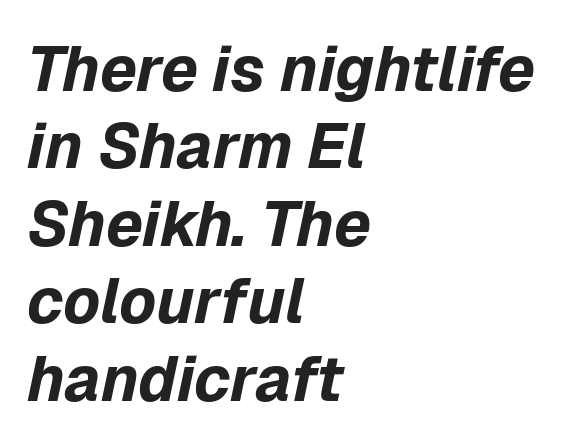
Q: Is the text bold? A: Yes.
Q: Is the text italic (slanted)? A: Yes, it leans right by about 12 degrees.
Q: Is the text underlined? A: No.
Q: How is the paragraph aligned? A: Left-aligned.
Q: Is the spacing between letters normal or unusually wide? A: Normal.
Q: Width (condensed, normal, or wide)? A: Normal.
Q: Stroke contrast? A: Low.
Q: x-height? A: Medium.
Q: Monospaced? A: No.
